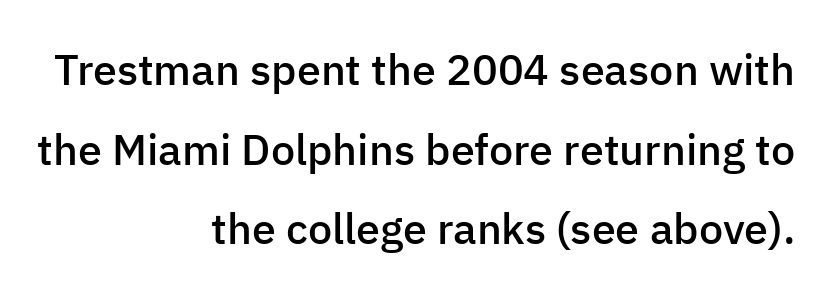
{"serif": "no", "italic": "no", "bold": "semi", "weight": "semibold", "width": "normal", "stroke_contrast": "low", "x_height": "medium", "monospaced": "no", "underline": "no", "align": "right", "line_spacing_ratio": 1.85, "letter_spacing": "normal", "letter_spacing_em": 0.0, "glyph_px": 43}
